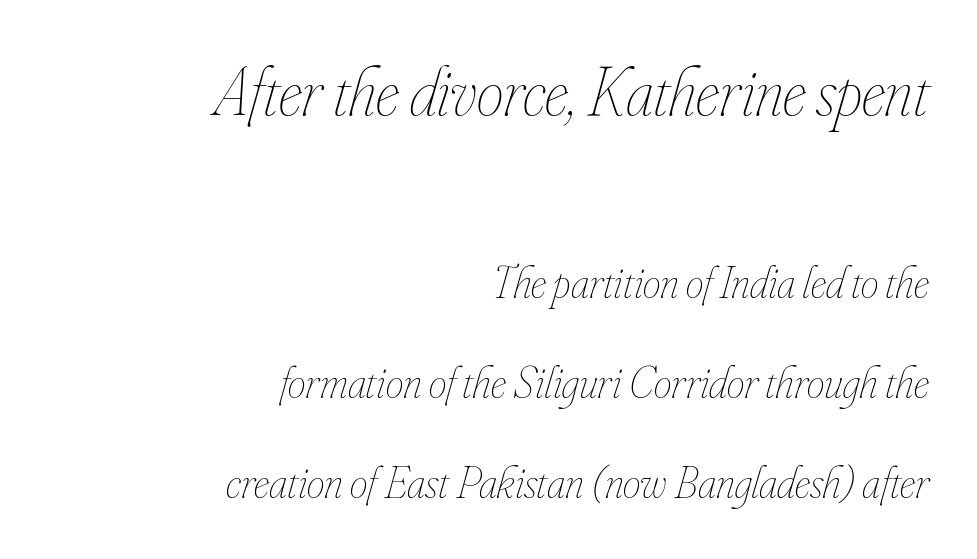
You can tell it's italic because the verticals aren't actually vertical. Honestly, there is no underline to notice here at all. Block one is the big one; block two sits smaller underneath. Notice how the passage keeps a crisp vertical edge on the right only. The vertical gap from one line to the next is large. Tracking here is standard; glyphs follow each other at the usual distance.
